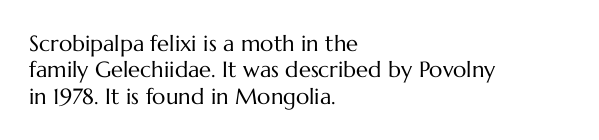
Q: Is the text bold? A: No.
Q: Is the text italic (slanted)? A: No, it is upright.
Q: Is the text underlined? A: No.
Q: How is the paragraph aligned? A: Left-aligned.
Q: Is the spacing between letters normal or unusually wide? A: Normal.
